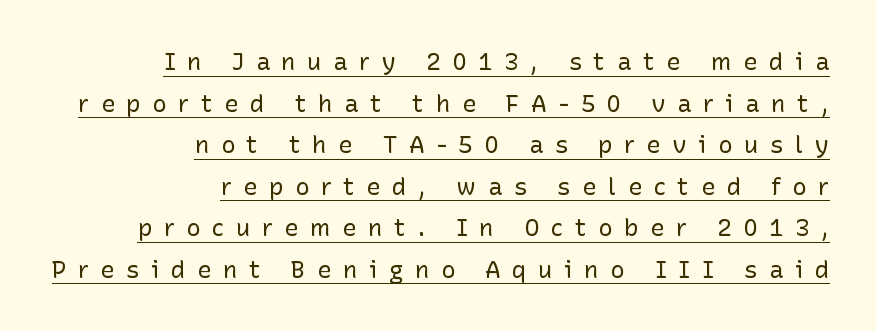
The image shows 24 px text type, upright; set right-aligned, line spacing 1.73x, unusually wide letter spacing (+0.48 em), underlined.
